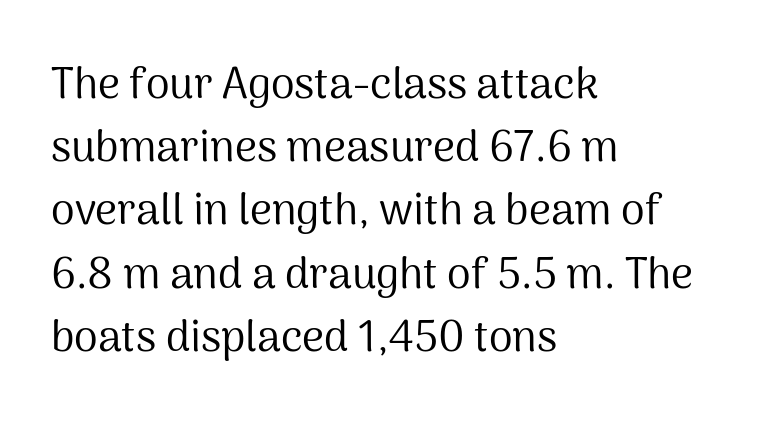
The image shows 43 px regular-weight sans-serif type, upright; set left-aligned, normal line spacing (1.47x), normal letter spacing, not underlined; medium stroke contrast and a medium x-height.
